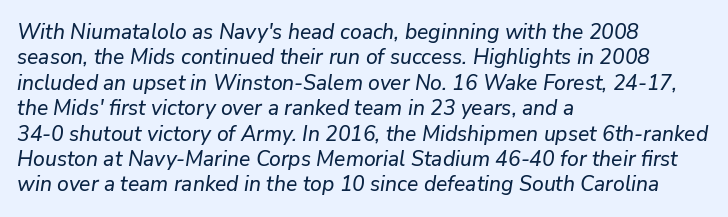
Casual observation: everything's shoved over to the left. In terms of posture, this sample is oblique. Glyph-to-glyph distance matches everyday printed text. Words float on clear page, feet unadorned.
